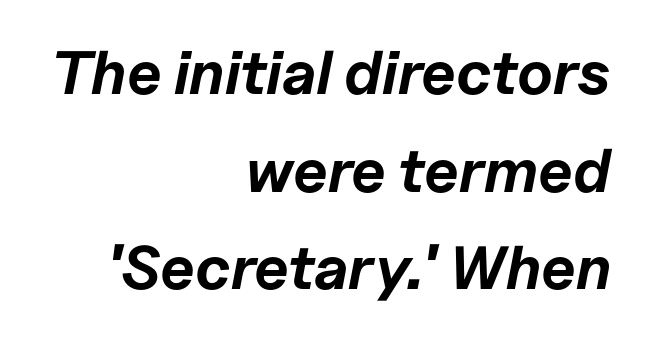
{"italic": "yes", "lean": "right", "slant_degrees": 11, "bold": "yes", "weight": "bold", "width": "normal", "stroke_contrast": "low", "x_height": "medium", "monospaced": "no", "underline": "no", "align": "right", "line_spacing": "normal", "line_spacing_ratio": 1.6, "letter_spacing": "normal", "letter_spacing_em": 0.0, "glyph_px": 61}
